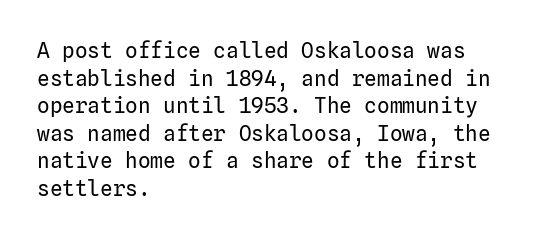
Q: Is the text bold? A: No.
Q: Is the text italic (slanted)? A: No, it is upright.
Q: Is the text underlined? A: No.
Q: How is the paragraph aligned? A: Left-aligned.
Q: Is the spacing between letters normal or unusually wide? A: Normal.
Q: Is the spacing between lines tight, normal or loose? A: Normal.
